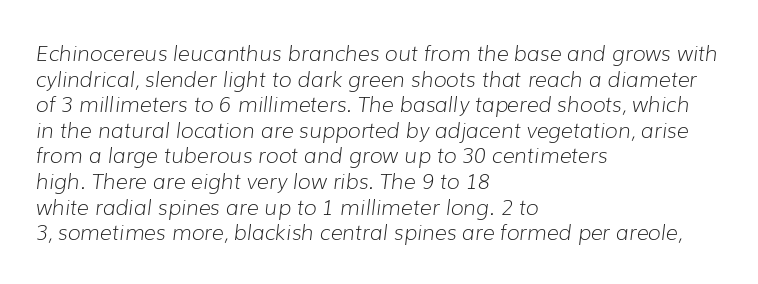
{"italic": "yes", "lean": "right", "slant_degrees": 7, "bold": "no", "underline": "no", "align": "left", "line_spacing_ratio": 1.22, "letter_spacing": "normal", "letter_spacing_em": 0.0, "glyph_px": 21}
